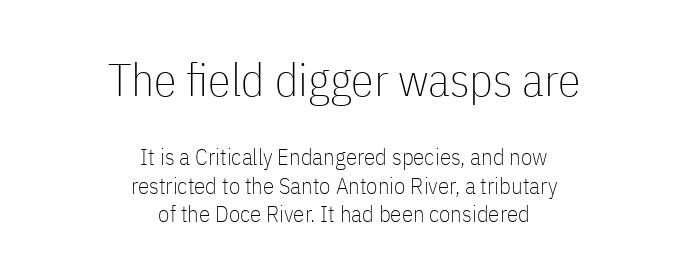
Q: Is the text bold? A: No.
Q: Is the text italic (slanted)? A: No, it is upright.
Q: Is the typeface a serif or a sans-serif typeface? A: Sans-serif.
Q: Is the text underlined? A: No.
Q: How is the paragraph aligned? A: Centered.
Q: Is the spacing between letters normal or unusually wide? A: Normal.
Q: Which block of text is set in a larger size, the first (top) or the second (bottom)? A: The first (top) one.
Q: Width (condensed, normal, or wide)? A: Condensed.
Q: Stroke contrast? A: Low.
Q: x-height? A: Medium.
Q: Monospaced? A: No.
